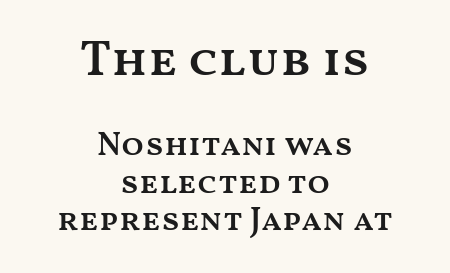
The image shows 50 px semibold, wide type, upright; set centered, tight line spacing (1.13x), normal letter spacing, not underlined; the first (top) block is 1.52x larger; medium stroke contrast and a medium x-height.
